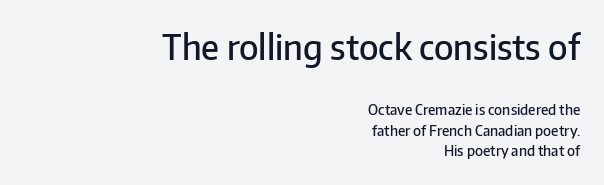
Nobody touched the tracking dial on this one. The typesetting leans somewhat heavy: a semibold. This rendering uses right alignment, leaving the left contour irregular. The letters stand straight up with perfectly vertical stems. Horizontal bands of white between lines are of average thickness.
